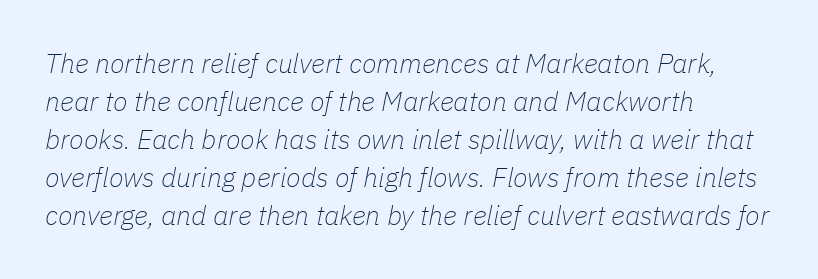
The space directly below the letters is spotless. Each word holds together tightly as a unit, with standard inter-letter gaps. The paragraph shown leans on its left margin. Vertical spacing — default. Weight: in the light-to-regular range. Tall strokes in this sample are angled rather than plumb.
